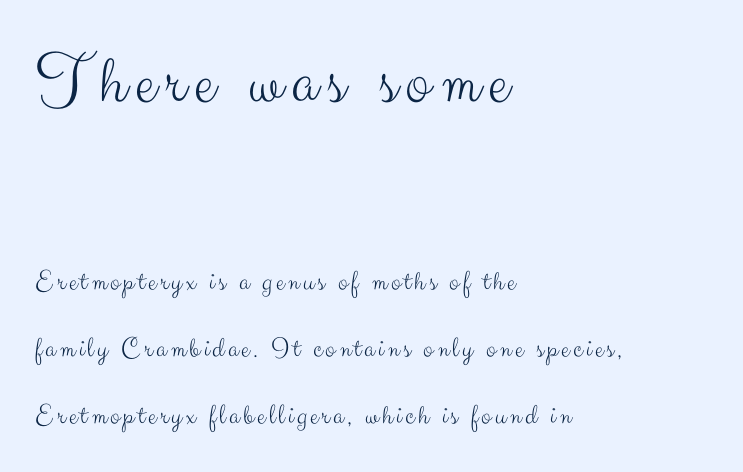
Q: Is the text bold? A: No.
Q: Is the text italic (slanted)? A: Yes.
Q: Is the typeface a serif or a sans-serif typeface? A: Sans-serif.
Q: Is the text underlined? A: No.
Q: How is the paragraph aligned? A: Left-aligned.
Q: Is the spacing between lines tight, normal or loose? A: Loose.
Q: Which block of text is set in a larger size, the first (top) or the second (bottom)? A: The first (top) one.
Q: Width (condensed, normal, or wide)? A: Normal.
Q: Stroke contrast? A: Medium.
Q: x-height? A: Small.
Q: Monospaced? A: No.
